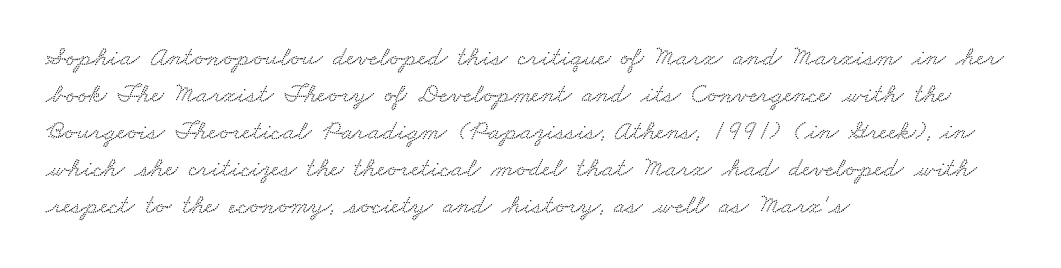
The image shows 27 px text type; set left-aligned, normal line spacing (1.37x), normal letter spacing, not underlined.
